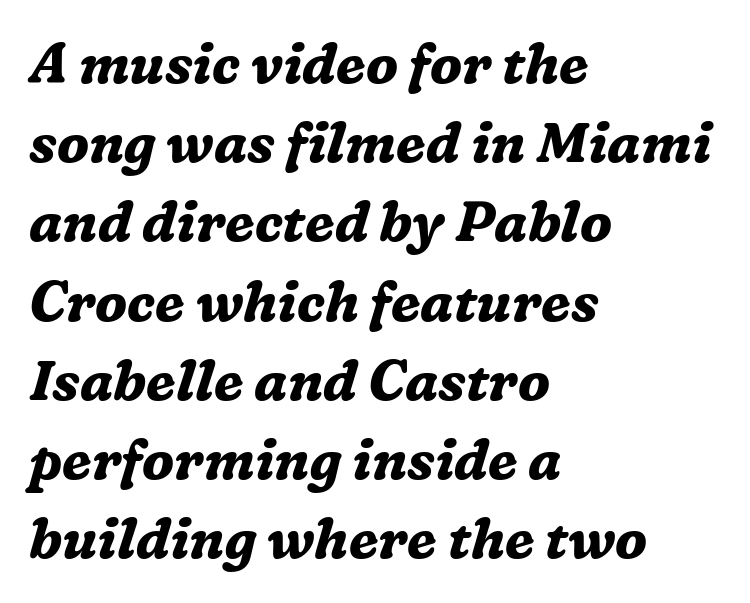
The image shows 55 px bold serif type, italic (leaning right); set left-aligned, normal line spacing (1.44x), normal letter spacing, not underlined; medium stroke contrast and a medium x-height.
